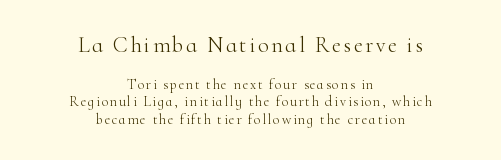
The image shows 22 px text type, upright; set centered, line spacing 1.24x, not underlined; the first (top) block is 1.57x larger.
